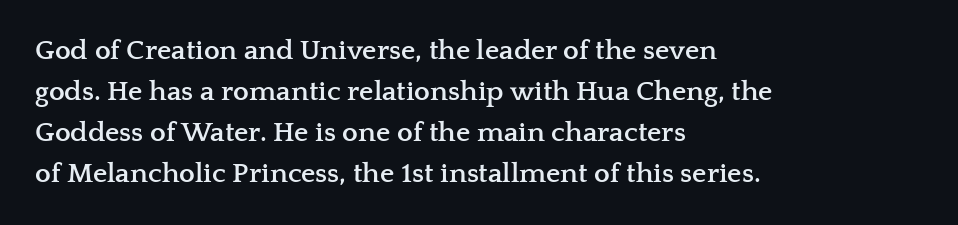
Lines of text with bare space underneath. You could not count columns in this text — the font is proportionally spaced. The rendering keeps characters at their native spacing. This sample is left-justified, so line endings fall wherever the words run out. Serif or sans? Serif — the stroke terminals have little feet.
